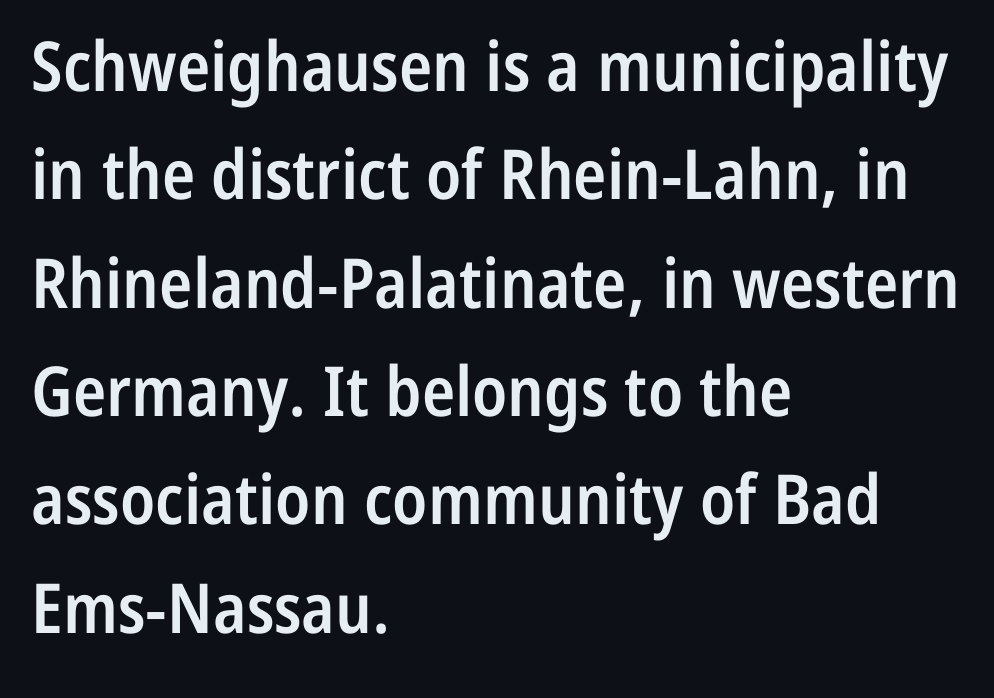
{"serif": "no", "italic": "no", "bold": "semi", "weight": "semibold", "width": "condensed", "stroke_contrast": "low", "x_height": "medium", "monospaced": "no", "underline": "no", "align": "left", "line_spacing": "normal", "line_spacing_ratio": 1.57, "letter_spacing": "normal", "letter_spacing_em": 0.0, "glyph_px": 69}
